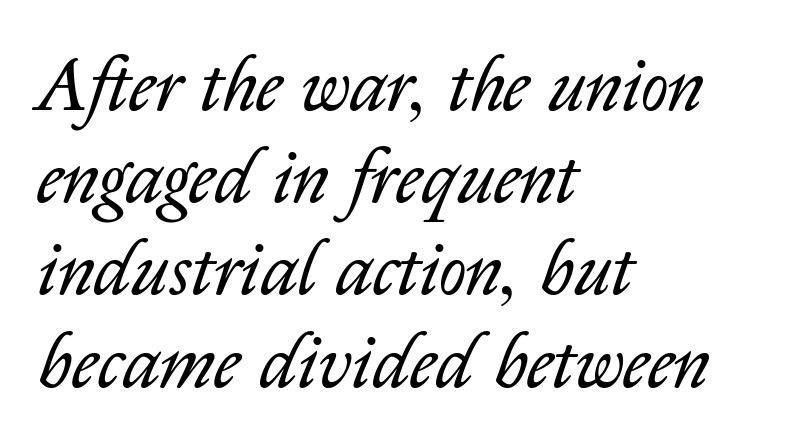
The letterforms sit shoulder to shoulder at normal distance. Ink coverage per letter is moderate at most. Here the designer chose a conventional face with non-uniform glyph widths. Emphasis-style slanted type is in use.
